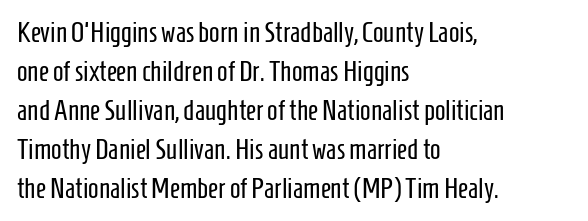
Q: Is the text bold? A: No.
Q: Is the text italic (slanted)? A: No, it is upright.
Q: Is the typeface a serif or a sans-serif typeface? A: Sans-serif.
Q: Is the text underlined? A: No.
Q: How is the paragraph aligned? A: Left-aligned.
Q: Is the spacing between letters normal or unusually wide? A: Normal.
Q: Is the spacing between lines tight, normal or loose? A: Normal.
Q: Width (condensed, normal, or wide)? A: Condensed.
Q: Stroke contrast? A: Low.
Q: x-height? A: Medium.
Q: Monospaced? A: No.
